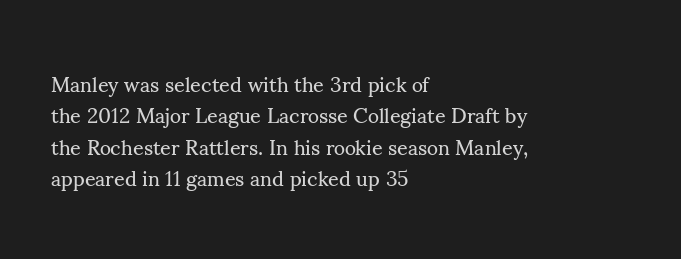
The image shows 21 px text type, upright; set left-aligned, normal line spacing (1.49x), normal letter spacing, not underlined.
